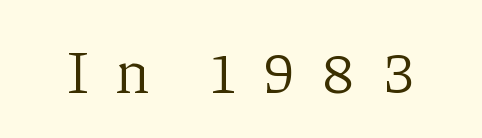
The image shows 60 px light serif type, upright; set unusually wide letter spacing (+0.42 em), not underlined; low stroke contrast and a medium x-height.
